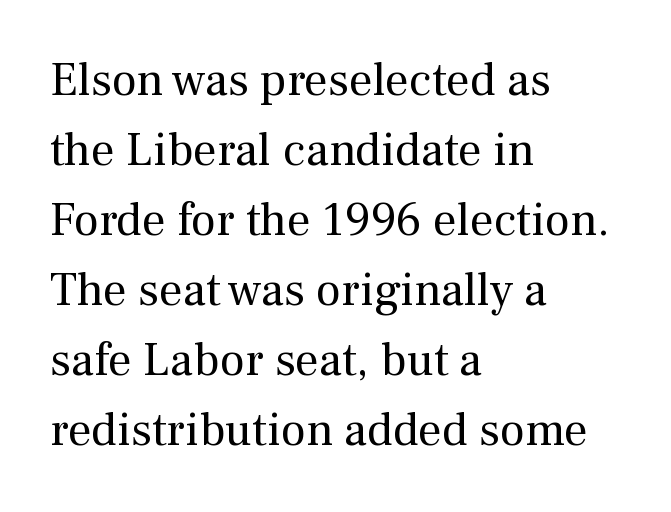
Q: Is the text bold? A: No.
Q: Is the text italic (slanted)? A: No, it is upright.
Q: Is the typeface a serif or a sans-serif typeface? A: Serif.
Q: Is the text underlined? A: No.
Q: How is the paragraph aligned? A: Left-aligned.
Q: Is the spacing between letters normal or unusually wide? A: Normal.
Q: Is the spacing between lines tight, normal or loose? A: Normal.
Q: Width (condensed, normal, or wide)? A: Normal.
Q: Stroke contrast? A: Medium.
Q: x-height? A: Medium.
Q: Monospaced? A: No.
